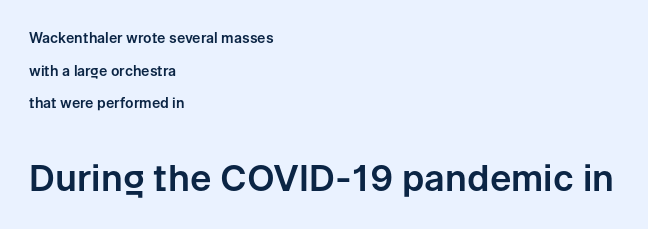
{"serif": "no", "italic": "no", "width": "normal", "stroke_contrast": "low", "x_height": "medium", "monospaced": "no", "underline": "no", "align": "left", "line_spacing": "loose", "line_spacing_ratio": 2.33, "letter_spacing": "normal", "letter_spacing_em": 0.0, "larger_block": "second", "size_ratio": 2.57, "glyph_px": 36}
